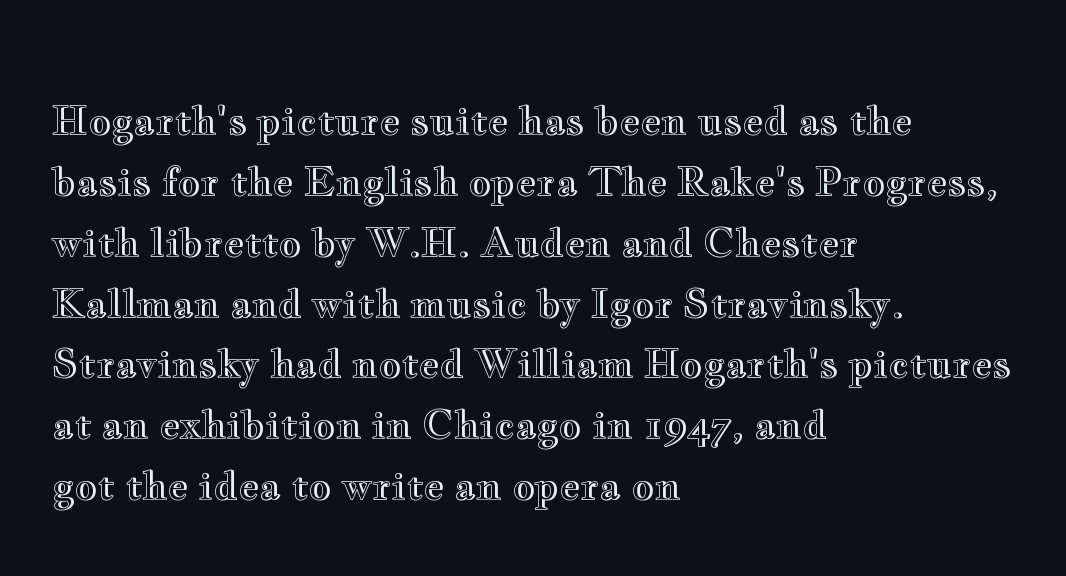
{"italic": "no", "width": "wide", "x_height": "small", "monospaced": "no", "underline": "no", "align": "left", "line_spacing": "normal", "line_spacing_ratio": 1.56, "letter_spacing": "normal", "letter_spacing_em": 0.0, "glyph_px": 39}
